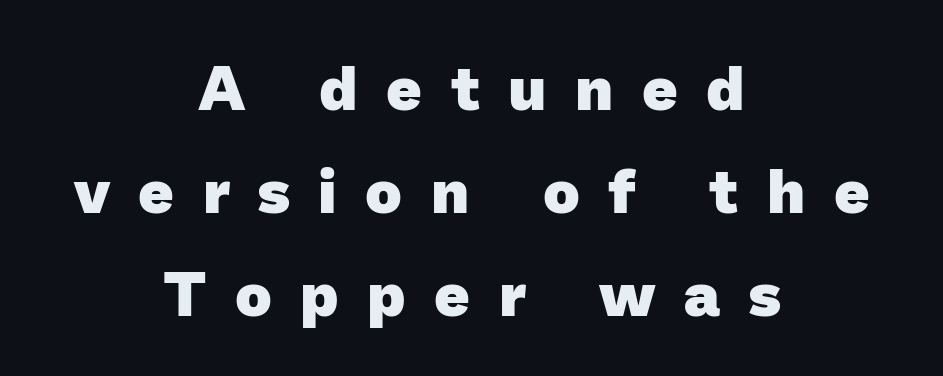
How heavy is the stroke? Heavy — this is a bold. You could not count columns in this text — the font is proportionally spaced. Casual observation: everything's sitting right in the middle. Underlining? Definitely not there. The designer went with a sans here, leaving each stem footless.
